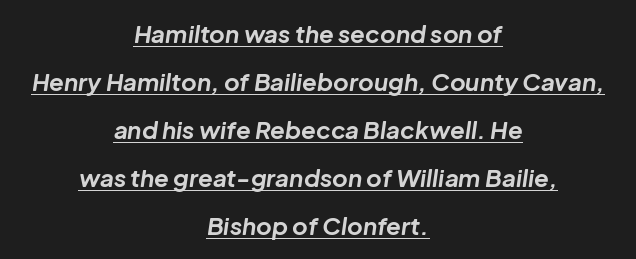
{"italic": "yes", "lean": "right", "slant_degrees": 8, "bold": "yes", "underline": "yes", "align": "center", "line_spacing": "loose", "line_spacing_ratio": 2.0, "letter_spacing": "normal", "letter_spacing_em": 0.0, "glyph_px": 24}
